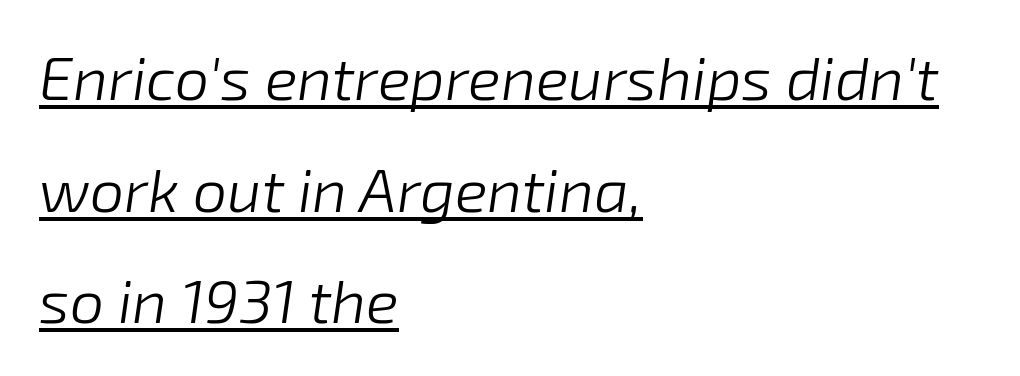
Q: Is the text bold? A: No.
Q: Is the text italic (slanted)? A: Yes, it leans right by about 8 degrees.
Q: Is the text underlined? A: Yes.
Q: How is the paragraph aligned? A: Left-aligned.
Q: Is the spacing between letters normal or unusually wide? A: Normal.
Q: Width (condensed, normal, or wide)? A: Normal.
Q: Stroke contrast? A: Low.
Q: x-height? A: Medium.
Q: Monospaced? A: No.
